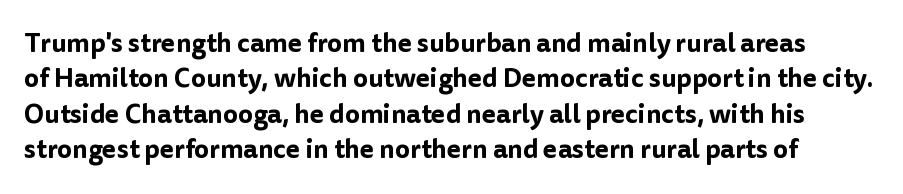
{"italic": "no", "underline": "no", "line_spacing": "normal", "line_spacing_ratio": 1.36, "letter_spacing": "normal", "letter_spacing_em": 0.0, "glyph_px": 26}
